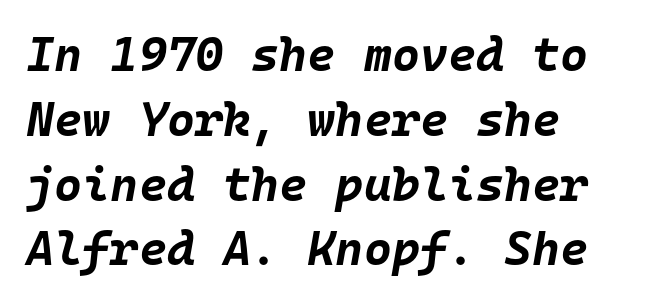
Q: Is the text bold? A: Yes.
Q: Is the text italic (slanted)? A: Yes, it leans right by about 10 degrees.
Q: Is the text underlined? A: No.
Q: How is the paragraph aligned? A: Left-aligned.
Q: Is the spacing between letters normal or unusually wide? A: Normal.
Q: Is the spacing between lines tight, normal or loose? A: Normal.
Q: Width (condensed, normal, or wide)? A: Normal.
Q: Stroke contrast? A: Low.
Q: x-height? A: Large.
Q: Monospaced? A: Yes.
